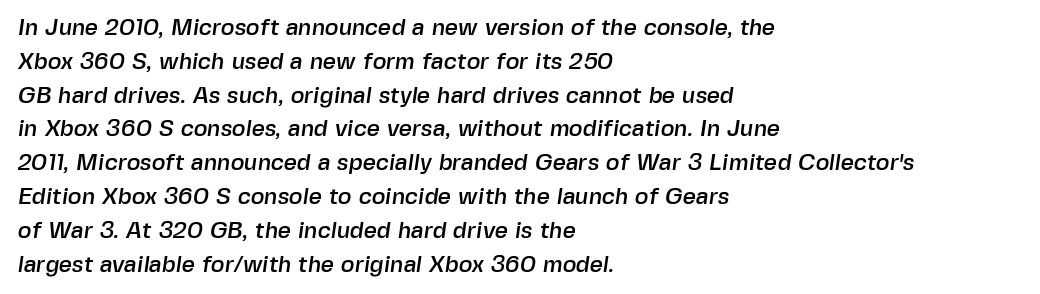
The image shows 23 px text type; set left-aligned, normal line spacing (1.47x), normal letter spacing, not underlined.
